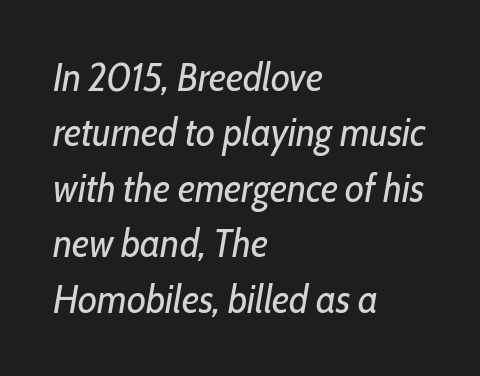
Q: Is the text bold? A: No.
Q: Is the text italic (slanted)? A: Yes, it leans right by about 10 degrees.
Q: Is the text underlined? A: No.
Q: How is the paragraph aligned? A: Left-aligned.
Q: Is the spacing between letters normal or unusually wide? A: Normal.
Q: Is the spacing between lines tight, normal or loose? A: Normal.
Q: Width (condensed, normal, or wide)? A: Condensed.
Q: Stroke contrast? A: Low.
Q: x-height? A: Medium.
Q: Monospaced? A: No.
